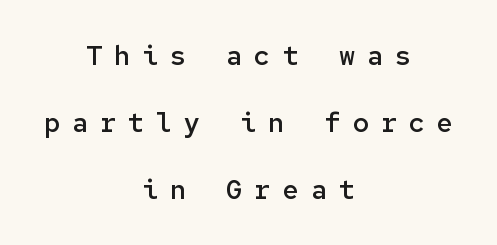
{"italic": "no", "bold": "semi", "underline": "no", "align": "center", "line_spacing": "loose", "line_spacing_ratio": 2.48, "letter_spacing": "wide", "letter_spacing_em": 0.44, "glyph_px": 27}
